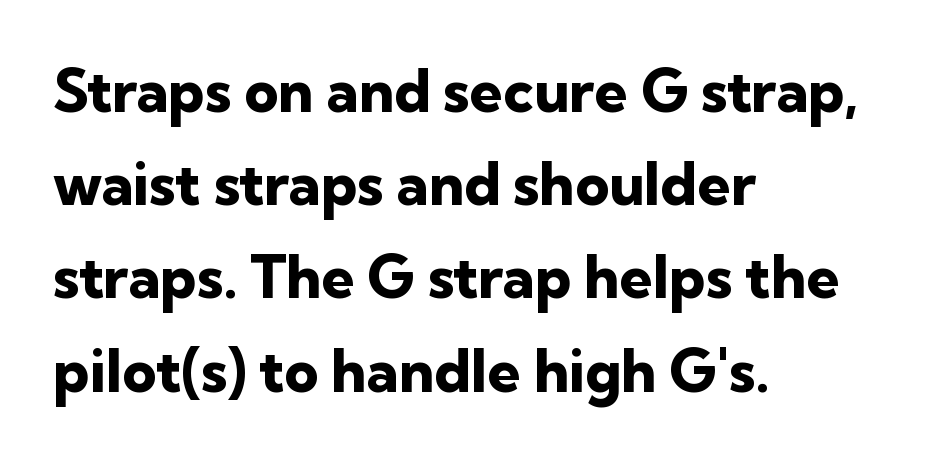
Q: Is the text bold? A: Yes.
Q: Is the text italic (slanted)? A: No, it is upright.
Q: Is the typeface a serif or a sans-serif typeface? A: Sans-serif.
Q: Is the text underlined? A: No.
Q: How is the paragraph aligned? A: Left-aligned.
Q: Is the spacing between letters normal or unusually wide? A: Normal.
Q: Is the spacing between lines tight, normal or loose? A: Normal.
Q: Width (condensed, normal, or wide)? A: Normal.
Q: Stroke contrast? A: Low.
Q: x-height? A: Medium.
Q: Monospaced? A: No.
